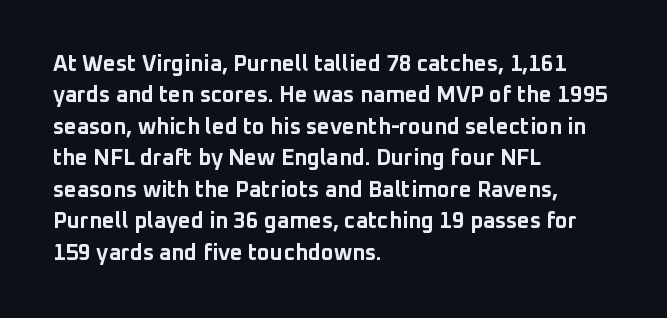
The vertical gap from one line to the next is medium. Bold? Absolutely — the strokes are thick and heavy. Plain, unruled lines of type. The ragged edge is on the right, which tells us the setting is flush left.
